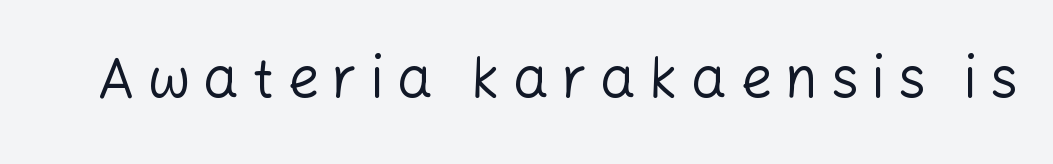
Descenders are the only things crossing below the line. Letterform terminals end flat and unadorned throughout the passage. Notice how the stems are strictly vertical — no italics here. Character widths vary here, with narrow letters taking less room than wide ones.
